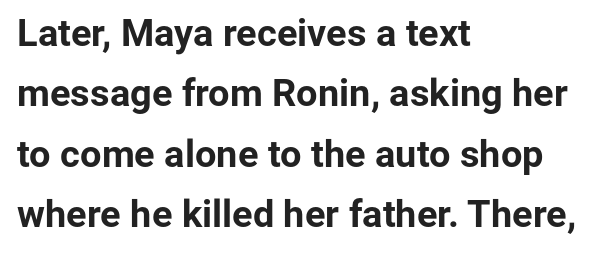
{"serif": "no", "italic": "no", "bold": "yes", "weight": "bold", "width": "normal", "stroke_contrast": "low", "x_height": "medium", "monospaced": "no", "underline": "no", "align": "left", "line_spacing": "normal", "line_spacing_ratio": 1.59, "letter_spacing": "normal", "letter_spacing_em": 0.0, "glyph_px": 38}
